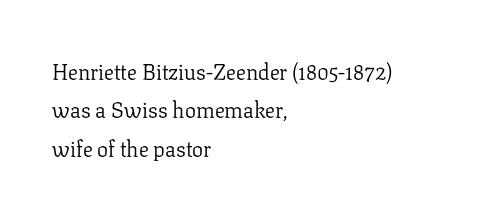
The image shows 22 px text type, upright; set left-aligned, line spacing 1.74x, normal letter spacing, not underlined.
